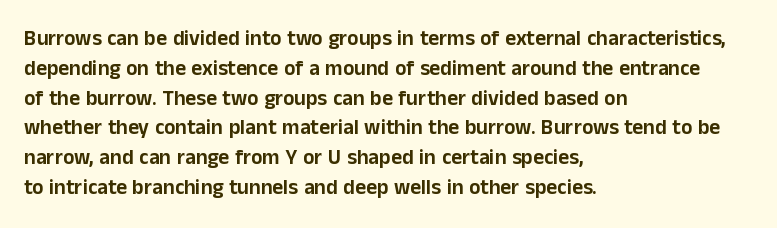
Q: Is the text italic (slanted)? A: No, it is upright.
Q: Is the text underlined? A: No.
Q: How is the paragraph aligned? A: Left-aligned.
Q: Is the spacing between letters normal or unusually wide? A: Normal.
Q: Is the spacing between lines tight, normal or loose? A: Normal.
